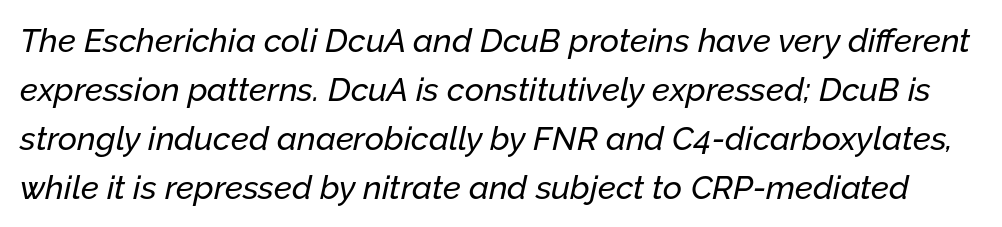
This sample uses an oblique cut, with every glyph tilted off the vertical. Interline gaps are of average width in this sample. A typesetter would call this proportional, since set widths differ per character. The rendering keeps characters at their native spacing. The area under the type is left untouched.
